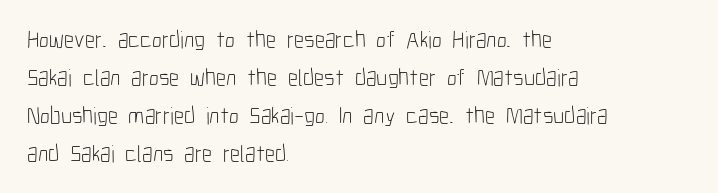
Q: Is the text bold? A: No.
Q: Is the text italic (slanted)? A: No, it is upright.
Q: Is the text underlined? A: No.
Q: How is the paragraph aligned? A: Left-aligned.
Q: Is the spacing between letters normal or unusually wide? A: Normal.
Q: Is the spacing between lines tight, normal or loose? A: Normal.
